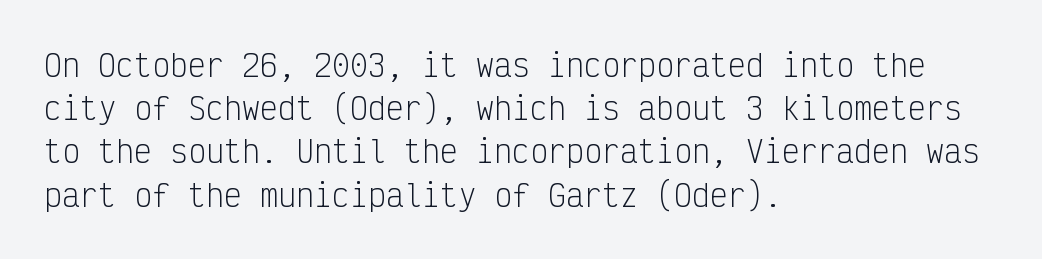
The image shows 30 px light, condensed sans-serif type, upright, monospaced; set left-aligned, normal line spacing (1.44x), normal letter spacing, not underlined; low stroke contrast and a medium x-height.
